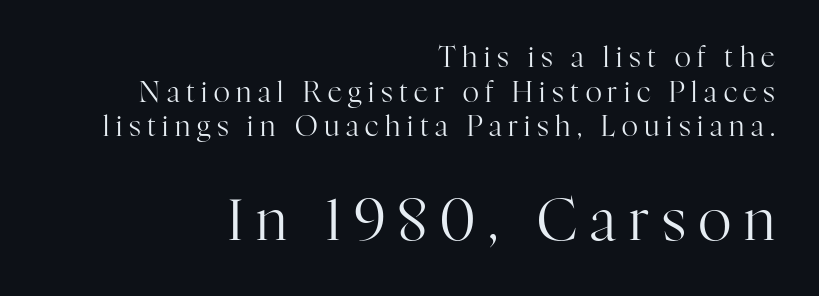
Q: Is the text bold? A: No.
Q: Is the text italic (slanted)? A: No, it is upright.
Q: Is the typeface a serif or a sans-serif typeface? A: Serif.
Q: Is the text underlined? A: No.
Q: How is the paragraph aligned? A: Right-aligned.
Q: Is the spacing between letters normal or unusually wide? A: Unusually wide.
Q: Which block of text is set in a larger size, the first (top) or the second (bottom)? A: The second (bottom) one.
Q: Width (condensed, normal, or wide)? A: Normal.
Q: Stroke contrast? A: High.
Q: x-height? A: Medium.
Q: Monospaced? A: No.
